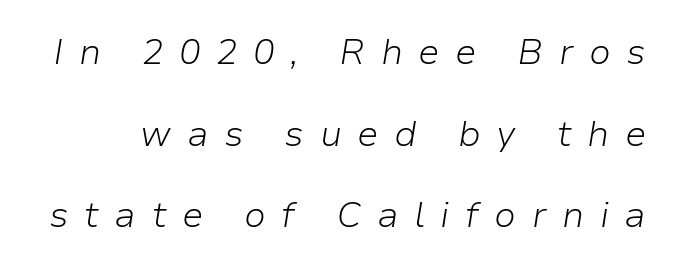
Q: Is the text bold? A: No.
Q: Is the text italic (slanted)? A: Yes, it leans right by about 9 degrees.
Q: Is the text underlined? A: No.
Q: Is the spacing between letters normal or unusually wide? A: Unusually wide.
Q: Is the spacing between lines tight, normal or loose? A: Loose.
Q: Width (condensed, normal, or wide)? A: Normal.
Q: Stroke contrast? A: Low.
Q: x-height? A: Medium.
Q: Monospaced? A: No.
